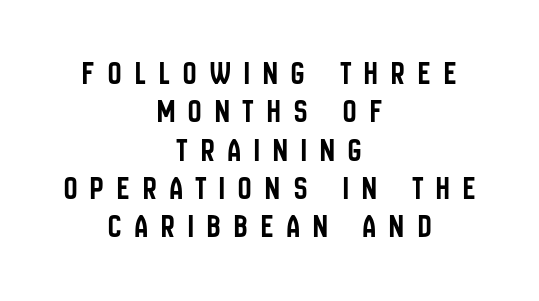
Q: Is the text italic (slanted)? A: No, it is upright.
Q: Is the typeface a serif or a sans-serif typeface? A: Sans-serif.
Q: Is the text underlined? A: No.
Q: How is the paragraph aligned? A: Centered.
Q: Is the spacing between letters normal or unusually wide? A: Unusually wide.
Q: Width (condensed, normal, or wide)? A: Condensed.
Q: Stroke contrast? A: Low.
Q: x-height? A: Large.
Q: Monospaced? A: No.
